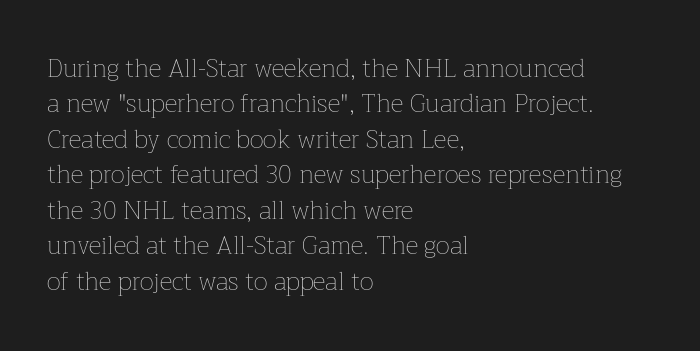
Plain, unruled lines of type. Is the type heavy? It reads as light-to-regular instead. Interline gaps are of average width in this sample. In terms of posture, this sample is upright. These lines are set flush left with a ragged right edge. Nothing unusual about the tracking: characters are spaced as the font intends.
